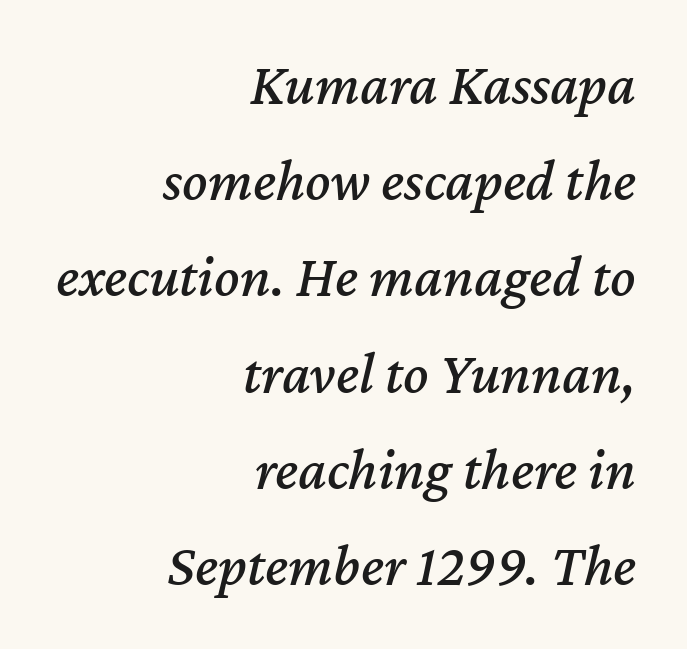
{"italic": "yes", "lean": "right", "slant_degrees": 12, "width": "normal", "stroke_contrast": "medium", "x_height": "medium", "monospaced": "no", "underline": "no", "align": "right", "line_spacing": "normal", "line_spacing_ratio": 1.63, "letter_spacing": "normal", "letter_spacing_em": 0.0, "glyph_px": 59}
